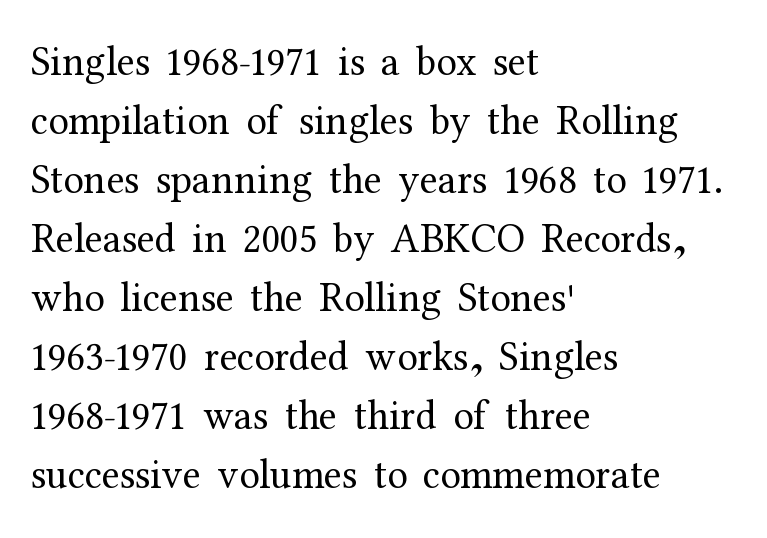
This sample has the flowing, uneven cadence of proportional lettering. The weight tops out at a normal text grade. These lines were composed using upright roman letters. In terms of letterform style, serifs are clearly present.
